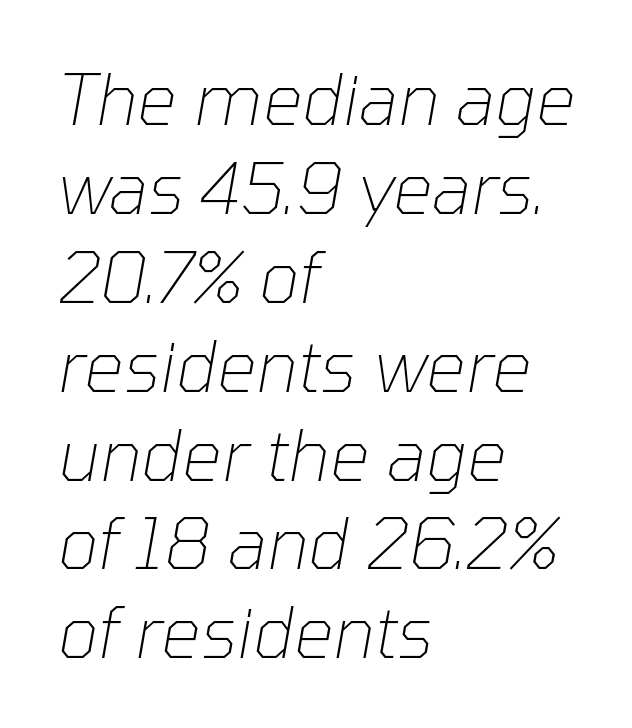
{"italic": "yes", "lean": "right", "slant_degrees": 10, "bold": "no", "weight": "thin", "width": "normal", "stroke_contrast": "low", "x_height": "medium", "monospaced": "no", "underline": "no", "align": "left", "line_spacing": "normal", "line_spacing_ratio": 1.27, "letter_spacing": "normal", "letter_spacing_em": 0.0, "glyph_px": 70}
